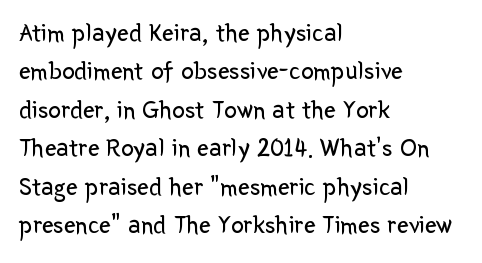
Leftover space on each line is placed entirely after the last word. The font sits on the lighter half of the weight spectrum, regular included. Here the glyphs are tracked normally, forming tight word shapes. Evenly set lines give the paragraph a standard silhouette. The area under the type is left untouched. The letters stand upright; this is a roman face.
